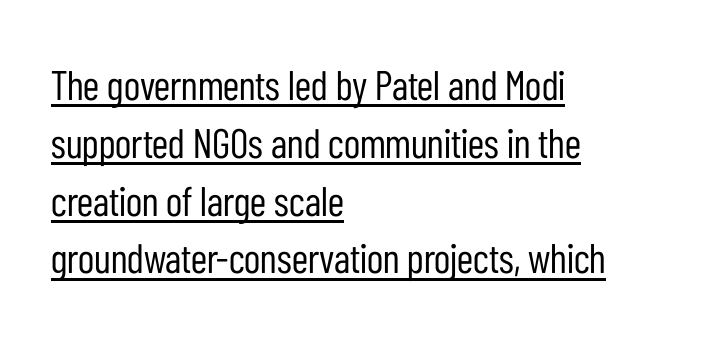
{"serif": "no", "italic": "no", "bold": "no", "weight": "regular", "width": "condensed", "stroke_contrast": "low", "x_height": "medium", "monospaced": "no", "underline": "yes", "align": "left", "line_spacing": "normal", "line_spacing_ratio": 1.41, "letter_spacing": "normal", "letter_spacing_em": 0.0, "glyph_px": 41}
